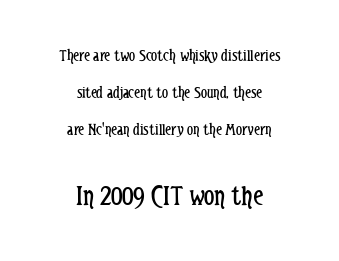
The image shows 29 px regular-weight, condensed sans-serif type, upright; set centered, loose line spacing (2.19x), normal letter spacing, not underlined; the second (bottom) block is 1.71x larger; low stroke contrast and a medium x-height.
